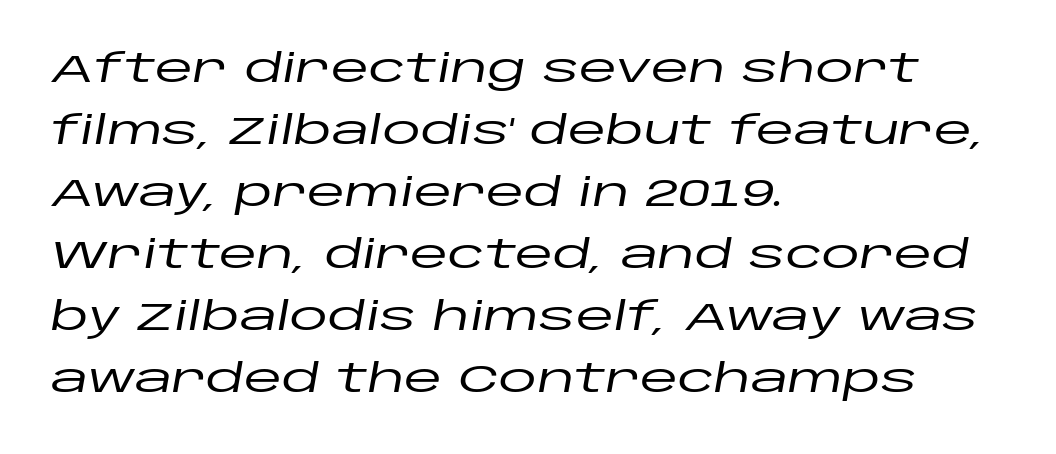
Character widths vary here, with narrow letters taking less room than wide ones. The zone under the glyphs is completely vacant. The typography opts for an oblique posture over an upright one. Compared with typical body copy, the letter spacing here is the same. In CSS terms this would be text-align: left.
